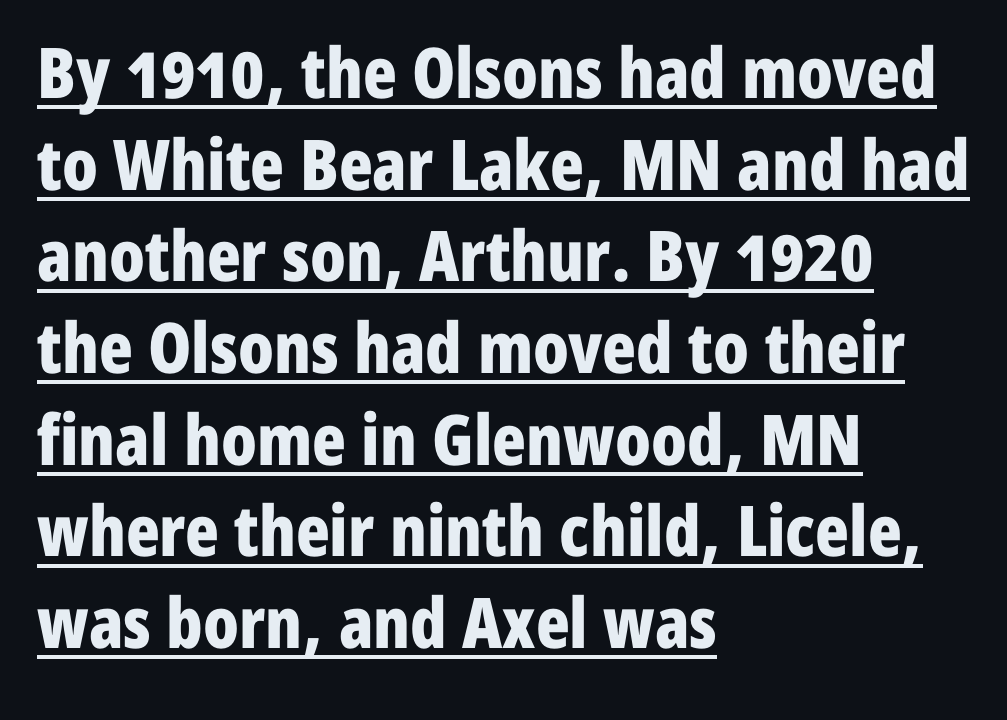
Characters follow at the spacing the type designer built in. The strokes are fattened all the way to bold. Looks like someone drew a line under every word here. A typesetter would call this proportional, since set widths differ per character.
